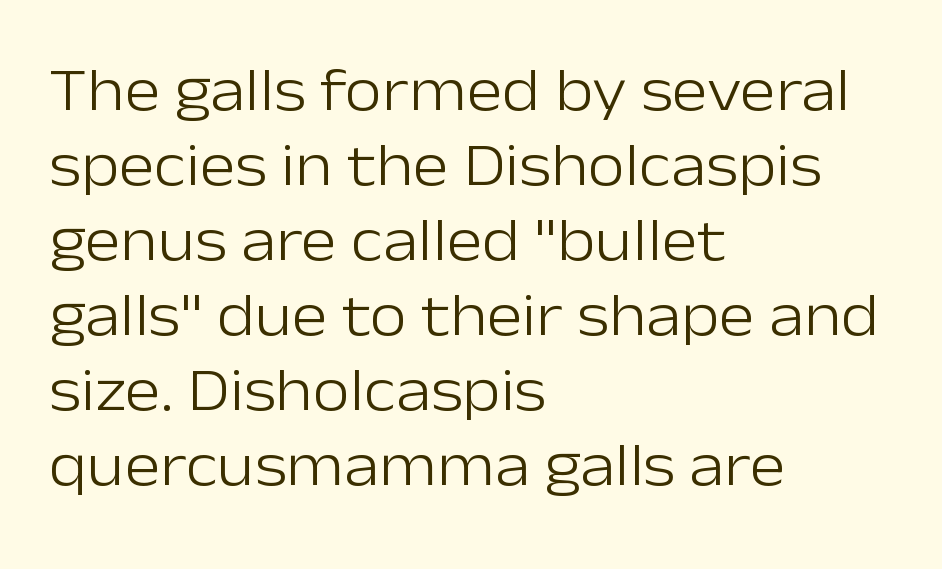
The image shows 61 px light sans-serif type, upright; set left-aligned, line spacing 1.23x, normal letter spacing, not underlined; low stroke contrast and a medium x-height.
